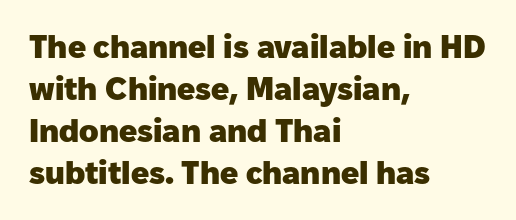
The image shows 32 px heavy sans-serif type, upright; set left-aligned, normal line spacing (1.31x), normal letter spacing, not underlined; low stroke contrast and a medium x-height.
